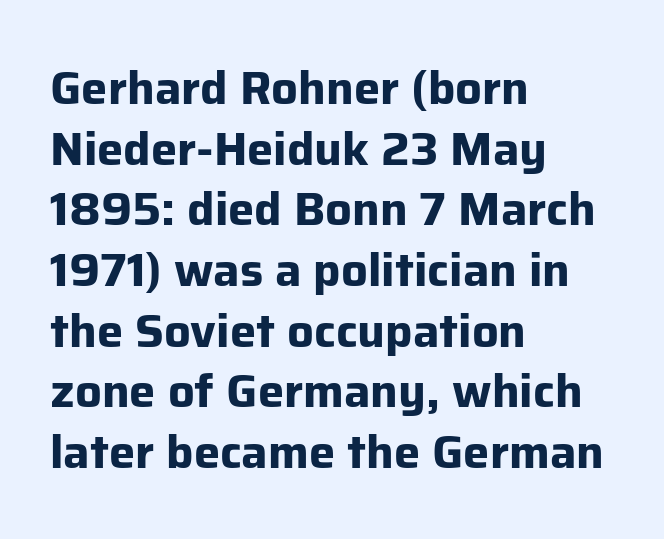
Is the type bold? Yes — the strokes are clearly thick and heavy. The space beneath each line is pristine and unruled. Proportional: the letters do not fall into vertical columns. This rendering leaves character spacing at its baseline value. The leading is moderate, giving the passage an even texture.
